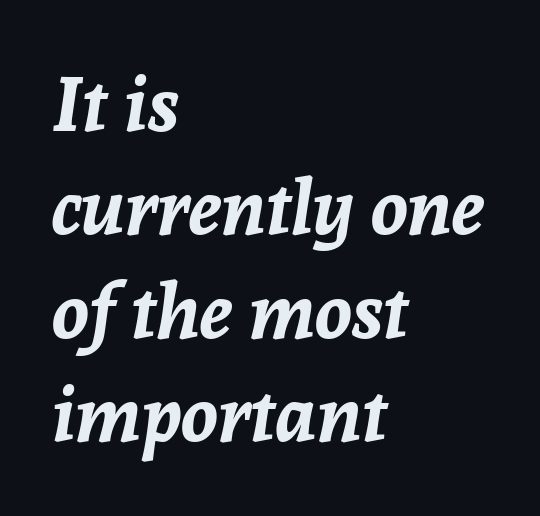
{"italic": "yes", "lean": "right", "slant_degrees": 8, "bold": "yes", "weight": "bold", "width": "normal", "stroke_contrast": "low", "x_height": "medium", "monospaced": "no", "underline": "no", "align": "left", "line_spacing": "normal", "line_spacing_ratio": 1.36, "letter_spacing": "normal", "letter_spacing_em": 0.0, "glyph_px": 76}
